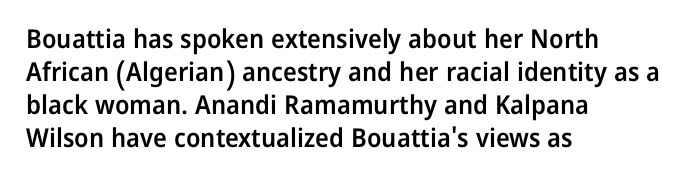
Q: Is the text bold? A: Semi-bold.
Q: Is the text italic (slanted)? A: No, it is upright.
Q: Is the text underlined? A: No.
Q: How is the paragraph aligned? A: Left-aligned.
Q: Is the spacing between letters normal or unusually wide? A: Normal.
Q: Is the spacing between lines tight, normal or loose? A: Normal.
